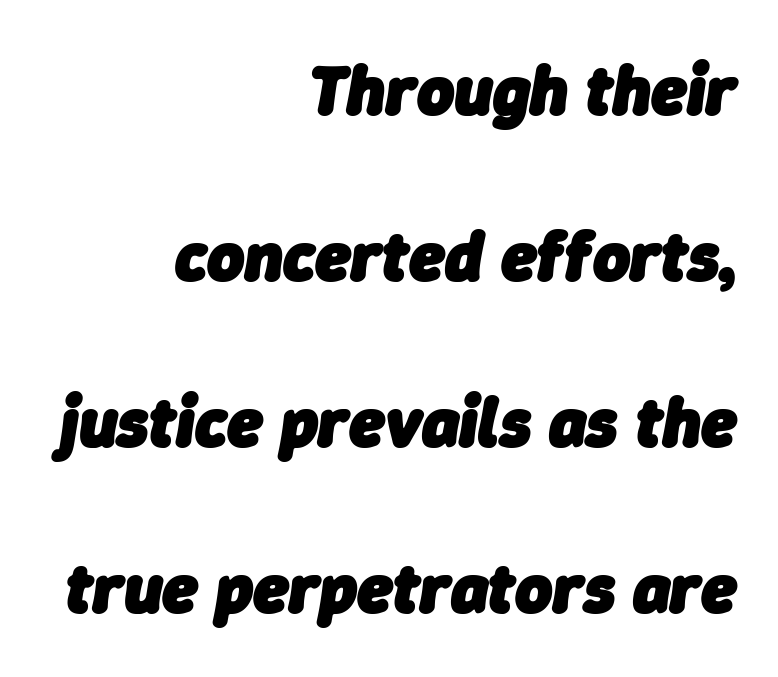
The image shows 71 px heavy type, italic (leaning right); set right-aligned, loose line spacing (2.34x), normal letter spacing, not underlined; low stroke contrast and a medium x-height.
